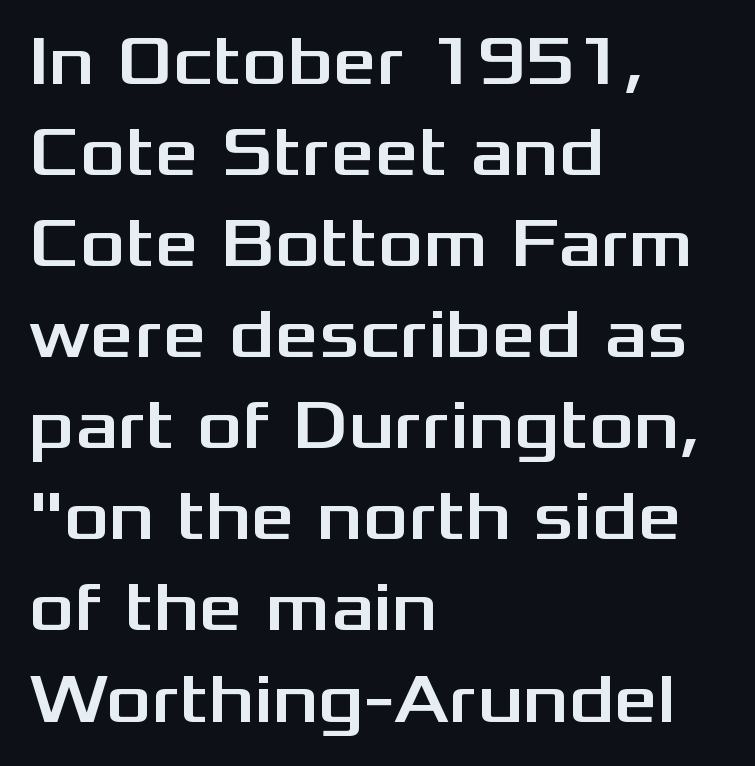
Each new line begins a customary step beneath the previous one. Regarding serifs, this sample does without them. The rendering uses natural spacing where letterforms have individual widths. Which margin do the lines hug? The left one — the right edge is uneven.
